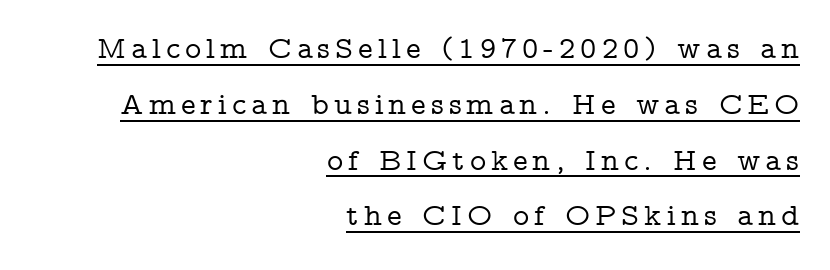
The image shows 31 px wide serif type, upright; set right-aligned, line spacing 1.8x, underlined; low stroke contrast and a medium x-height.
